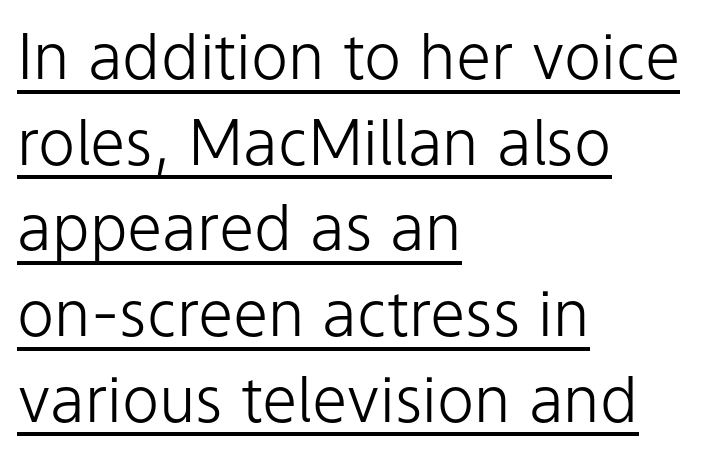
Italic: no, the glyphs are upright roman. You can see a thin bar hugging the bottom of the glyphs. The characters are drawn with everyday or finer stroke widths. Caption: multi-line text, flush left, ragged right.
